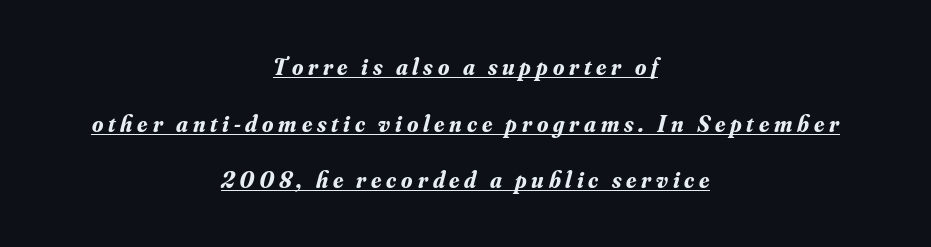
Q: Is the text bold? A: Yes.
Q: Is the text italic (slanted)? A: Yes, it leans right by about 16 degrees.
Q: Is the text underlined? A: Yes.
Q: How is the paragraph aligned? A: Centered.
Q: Is the spacing between letters normal or unusually wide? A: Unusually wide.
Q: Is the spacing between lines tight, normal or loose? A: Loose.
